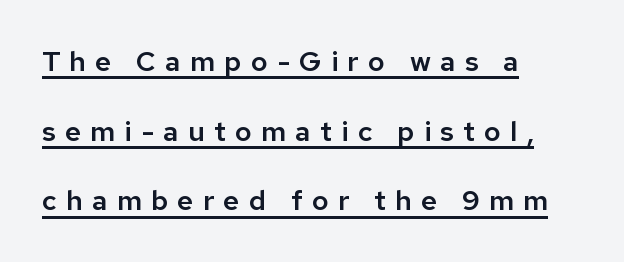
{"serif": "no", "italic": "no", "width": "normal", "stroke_contrast": "low", "x_height": "medium", "monospaced": "no", "underline": "yes", "align": "left", "line_spacing": "loose", "line_spacing_ratio": 2.49, "letter_spacing": "wide", "letter_spacing_em": 0.33, "glyph_px": 28}
